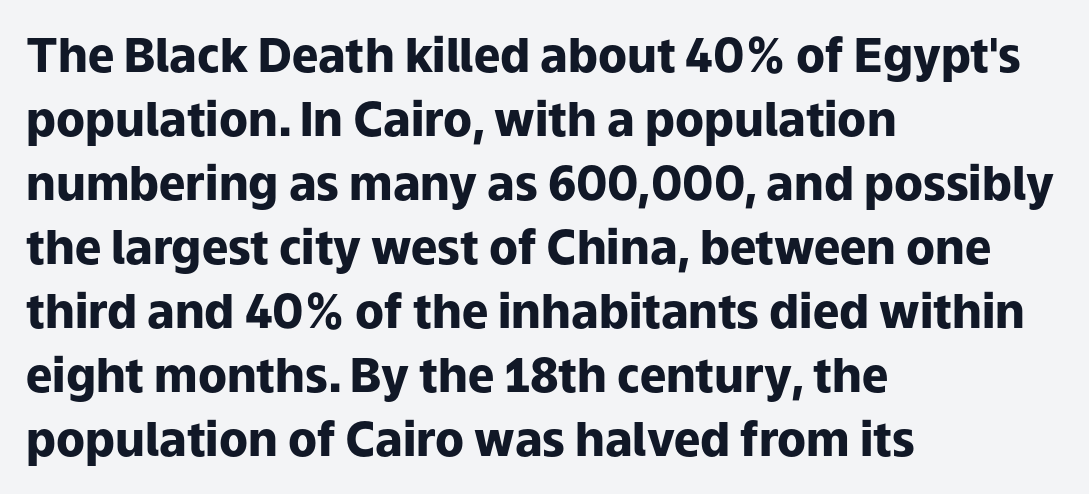
{"serif": "no", "italic": "no", "bold": "yes", "weight": "heavy", "width": "normal", "stroke_contrast": "low", "x_height": "medium", "monospaced": "no", "underline": "no", "align": "left", "line_spacing": "normal", "line_spacing_ratio": 1.36, "letter_spacing": "normal", "letter_spacing_em": 0.0, "glyph_px": 47}
